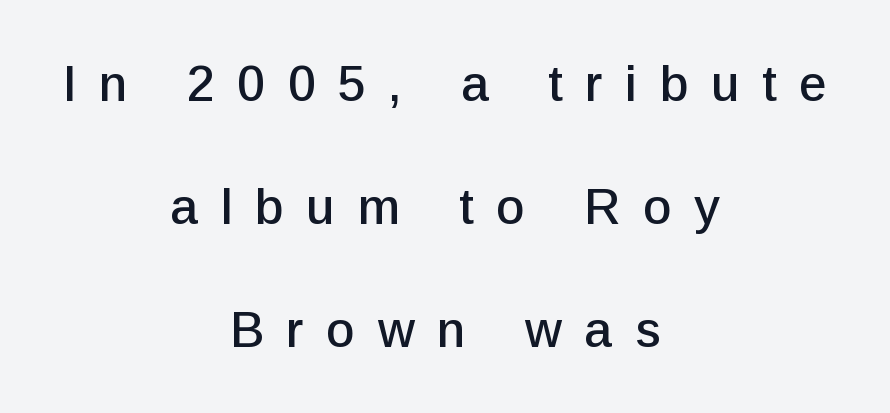
Interline gaps are noticeably wide in this sample. A typesetter would call this proportional, since set widths differ per character. This is sans-serif lettering, the kind often seen on screens and signage. Look at the tracking — it's clearly loosened, letters drifting apart. Bare-footed words on every line.
